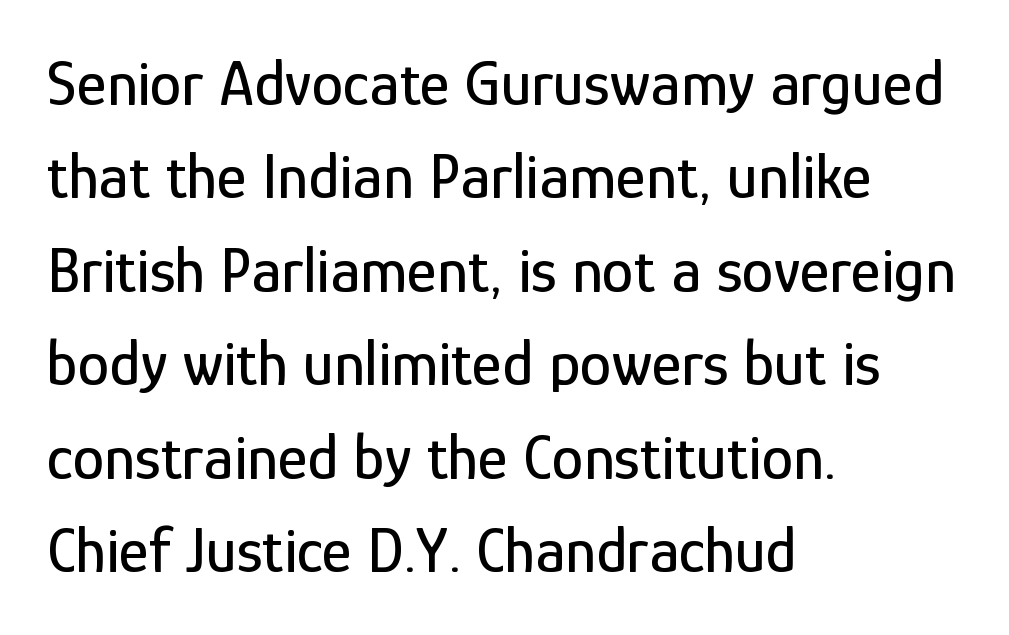
{"serif": "no", "italic": "no", "width": "condensed", "stroke_contrast": "low", "x_height": "medium", "monospaced": "no", "underline": "no", "align": "left", "line_spacing": "normal", "line_spacing_ratio": 1.46, "letter_spacing": "normal", "letter_spacing_em": 0.0, "glyph_px": 64}
